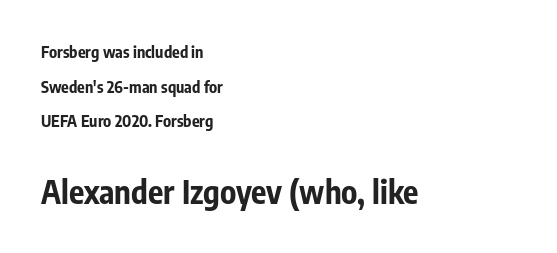
When letters stand straight like this, we call the style roman or upright. The face used here is a sans, in the tradition of grotesques and geometrics. Top chunk: small. Bottom chunk: large. The gaps between neighbouring characters are ordinary and unremarkable. The block of text is sparse from top to bottom, with ample space between rows.
